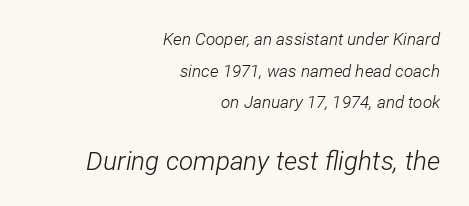
Q: Is the text bold? A: No.
Q: Is the text italic (slanted)? A: Yes, it leans right by about 12 degrees.
Q: Is the text underlined? A: No.
Q: How is the paragraph aligned? A: Right-aligned.
Q: Is the spacing between letters normal or unusually wide? A: Normal.
Q: Which block of text is set in a larger size, the first (top) or the second (bottom)? A: The second (bottom) one.
